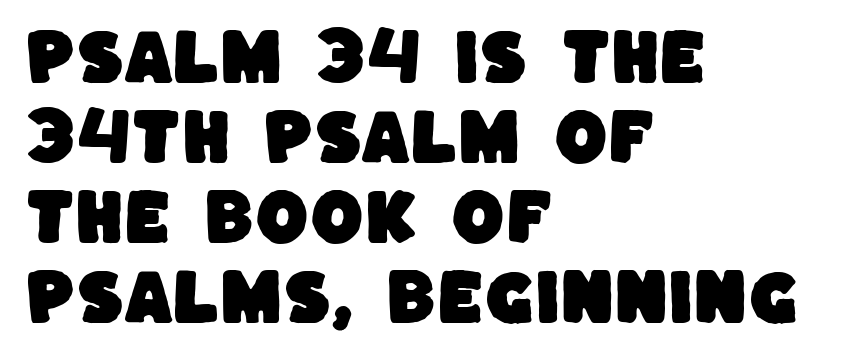
The words here are not underlined. In terms of leading, this rendering sits right in the middle. The characters display no serif detailing; their extremities are plain. Note the varied advance widths — an 'i' is clearly narrower than an 'm'. Each word holds together tightly as a unit, with standard inter-letter gaps.
